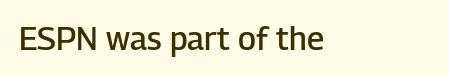
{"serif": "no", "italic": "no", "bold": "semi", "weight": "semibold", "width": "normal", "stroke_contrast": "low", "x_height": "medium", "monospaced": "no", "underline": "no", "align": "left", "letter_spacing": "normal", "letter_spacing_em": 0.0, "glyph_px": 32}
